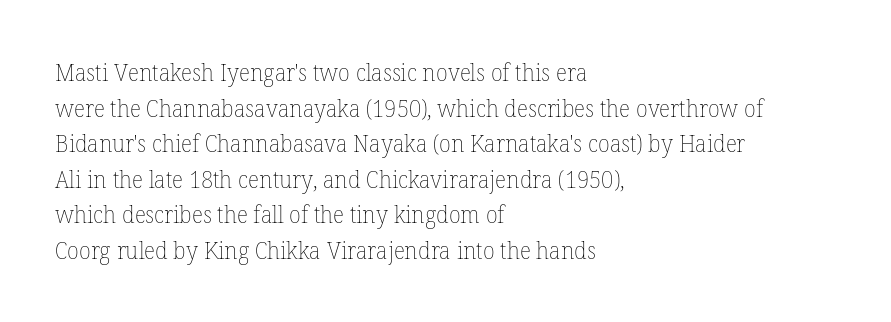
{"italic": "no", "bold": "no", "underline": "no", "align": "left", "line_spacing": "normal", "line_spacing_ratio": 1.48, "letter_spacing": "normal", "letter_spacing_em": 0.0, "glyph_px": 24}
